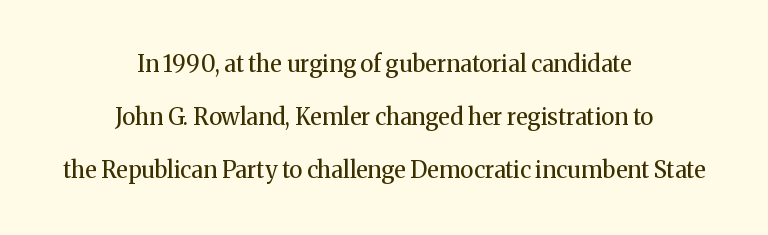
{"italic": "no", "bold": "no", "underline": "no", "align": "center", "line_spacing": "loose", "line_spacing_ratio": 2.31, "letter_spacing": "normal", "letter_spacing_em": 0.0, "glyph_px": 23}
